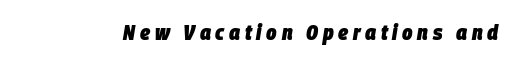
Caption: bold face, heavy strokes. Quick note: italic. Spacing between characters has been opened up far beyond the box default. Nobody drew a line under any word here.
